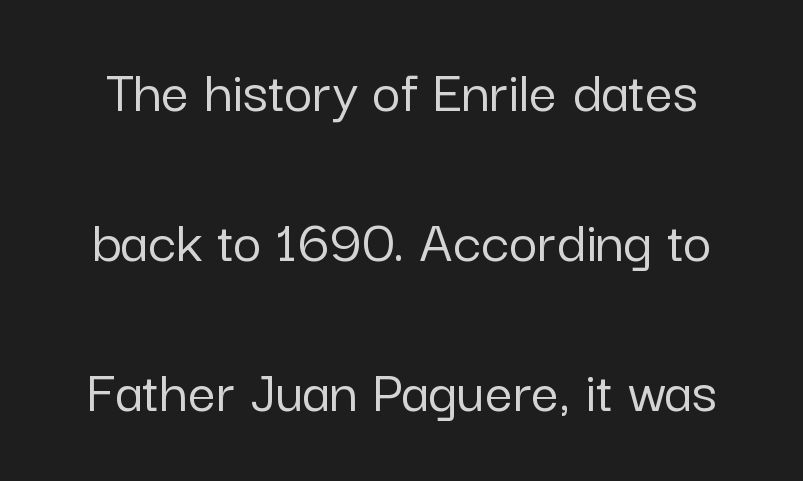
The image shows 62 px sans-serif type, upright; set loose line spacing (2.42x), normal letter spacing, not underlined; low stroke contrast and a medium x-height.
